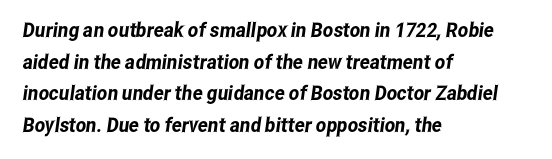
Line starts are locked; line ends wander. Beneath every word, the page is bare. The letterforms sit shoulder to shoulder at normal distance. What's the leading like? Ordinary, nothing unusual.
